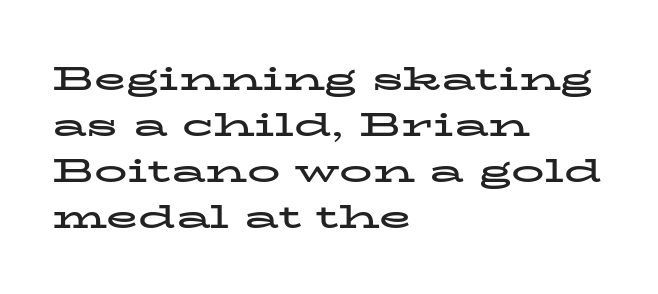
Q: Is the text bold? A: Yes.
Q: Is the text italic (slanted)? A: No, it is upright.
Q: Is the typeface a serif or a sans-serif typeface? A: Serif.
Q: Is the text underlined? A: No.
Q: How is the paragraph aligned? A: Left-aligned.
Q: Is the spacing between letters normal or unusually wide? A: Normal.
Q: Is the spacing between lines tight, normal or loose? A: Normal.
Q: Width (condensed, normal, or wide)? A: Wide.
Q: Stroke contrast? A: Low.
Q: x-height? A: Medium.
Q: Monospaced? A: No.
